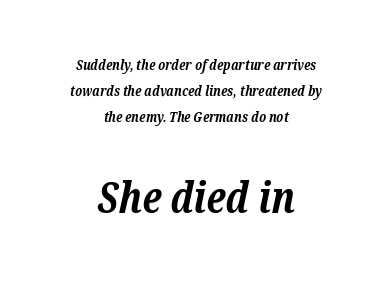
Q: Is the text bold? A: Yes.
Q: Is the text italic (slanted)? A: Yes, it leans right by about 12 degrees.
Q: Is the typeface a serif or a sans-serif typeface? A: Serif.
Q: Is the text underlined? A: No.
Q: How is the paragraph aligned? A: Centered.
Q: Is the spacing between letters normal or unusually wide? A: Normal.
Q: Which block of text is set in a larger size, the first (top) or the second (bottom)? A: The second (bottom) one.
Q: Width (condensed, normal, or wide)? A: Normal.
Q: Stroke contrast? A: Low.
Q: x-height? A: Medium.
Q: Monospaced? A: No.
